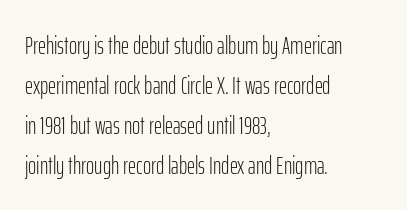
{"italic": "no", "bold": "no", "underline": "no", "align": "left", "line_spacing": "normal", "line_spacing_ratio": 1.6, "letter_spacing": "normal", "letter_spacing_em": 0.0, "glyph_px": 25}
